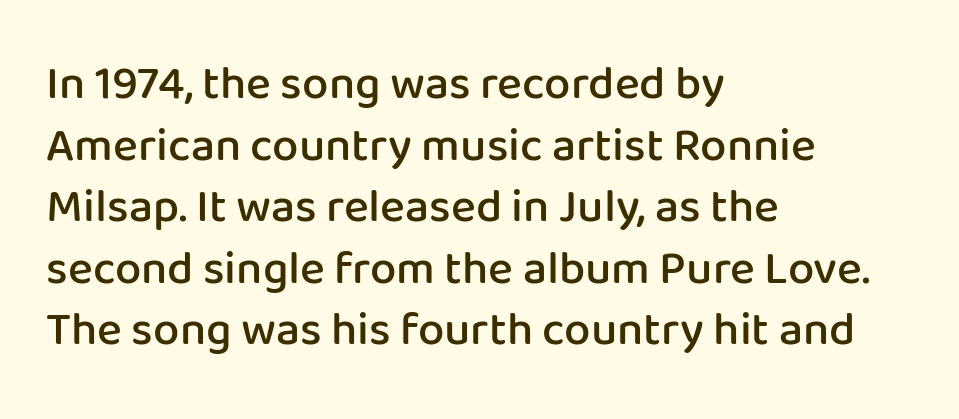
Q: Is the text bold? A: Semi-bold.
Q: Is the text italic (slanted)? A: No, it is upright.
Q: Is the typeface a serif or a sans-serif typeface? A: Sans-serif.
Q: Is the text underlined? A: No.
Q: How is the paragraph aligned? A: Left-aligned.
Q: Is the spacing between letters normal or unusually wide? A: Normal.
Q: Is the spacing between lines tight, normal or loose? A: Normal.
Q: Width (condensed, normal, or wide)? A: Normal.
Q: Stroke contrast? A: Low.
Q: x-height? A: Medium.
Q: Monospaced? A: No.
